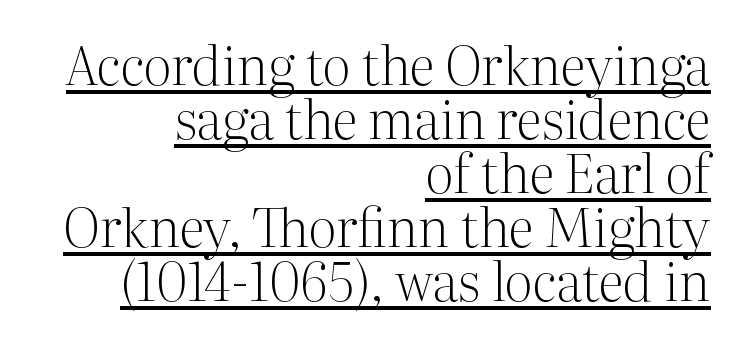
Q: Is the text bold? A: No.
Q: Is the text italic (slanted)? A: No, it is upright.
Q: Is the typeface a serif or a sans-serif typeface? A: Serif.
Q: Is the text underlined? A: Yes.
Q: How is the paragraph aligned? A: Right-aligned.
Q: Is the spacing between letters normal or unusually wide? A: Normal.
Q: Is the spacing between lines tight, normal or loose? A: Tight.
Q: Width (condensed, normal, or wide)? A: Normal.
Q: Stroke contrast? A: Medium.
Q: x-height? A: Medium.
Q: Monospaced? A: No.
